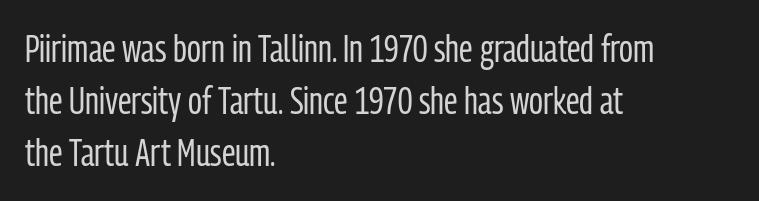
Q: Is the text bold? A: No.
Q: Is the text italic (slanted)? A: No, it is upright.
Q: Is the typeface a serif or a sans-serif typeface? A: Sans-serif.
Q: Is the text underlined? A: No.
Q: How is the paragraph aligned? A: Left-aligned.
Q: Is the spacing between letters normal or unusually wide? A: Normal.
Q: Is the spacing between lines tight, normal or loose? A: Normal.
Q: Width (condensed, normal, or wide)? A: Condensed.
Q: Stroke contrast? A: Low.
Q: x-height? A: Medium.
Q: Monospaced? A: No.
